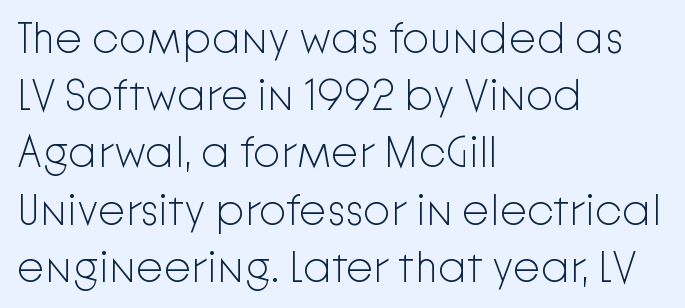
{"serif": "no", "italic": "no", "bold": "no", "weight": "light", "width": "normal", "stroke_contrast": "low", "x_height": "medium", "monospaced": "no", "underline": "no", "align": "left", "line_spacing": "normal", "line_spacing_ratio": 1.3, "letter_spacing": "normal", "letter_spacing_em": 0.0, "glyph_px": 44}
